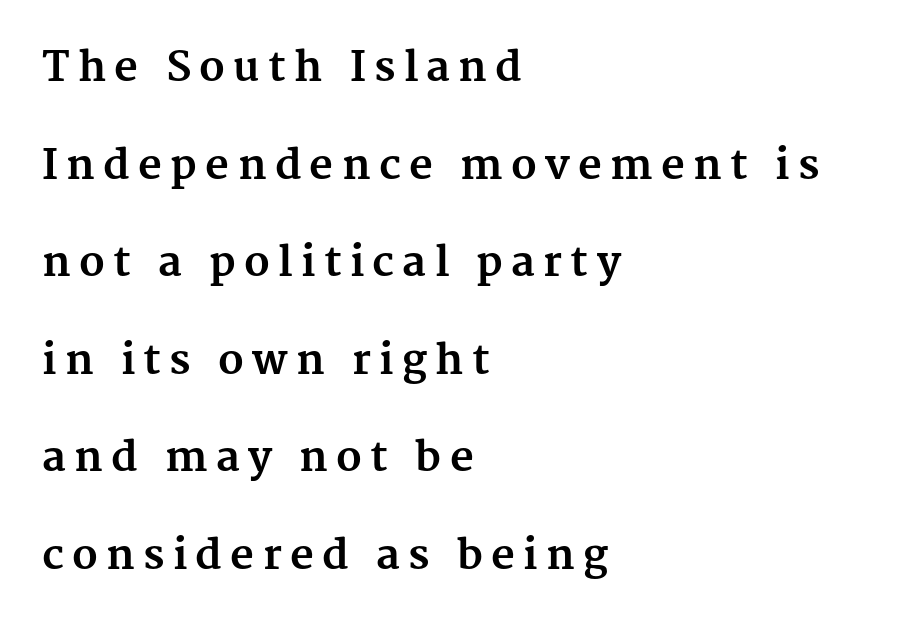
{"serif": "yes", "italic": "no", "bold": "yes", "weight": "bold", "width": "normal", "stroke_contrast": "medium", "x_height": "medium", "monospaced": "no", "underline": "no", "align": "left", "line_spacing": "loose", "line_spacing_ratio": 2.38, "letter_spacing": "wide", "letter_spacing_em": 0.2, "glyph_px": 41}
